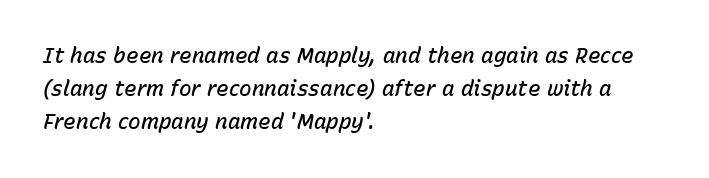
Does the lettering tilt? It does — this is italic. Nobody touched the tracking dial on this one. Leftover space on each line is placed entirely after the last word. Each row of text sits above clean, open space.
